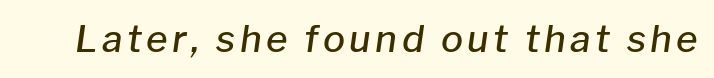
The image shows 37 px semibold type, italic (leaning right); set not underlined; low stroke contrast and a medium x-height.
